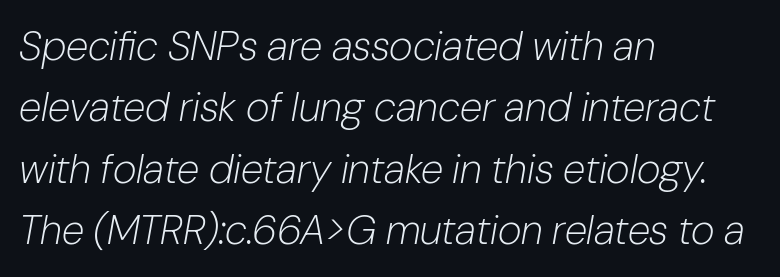
The image shows 41 px light type, italic (leaning right); set left-aligned, normal line spacing (1.5x), normal letter spacing, not underlined; low stroke contrast and a medium x-height.
